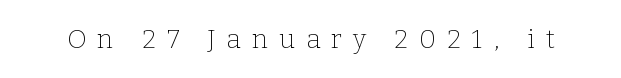
{"italic": "no", "bold": "no", "underline": "no", "letter_spacing": "wide", "letter_spacing_em": 0.43, "glyph_px": 26}
